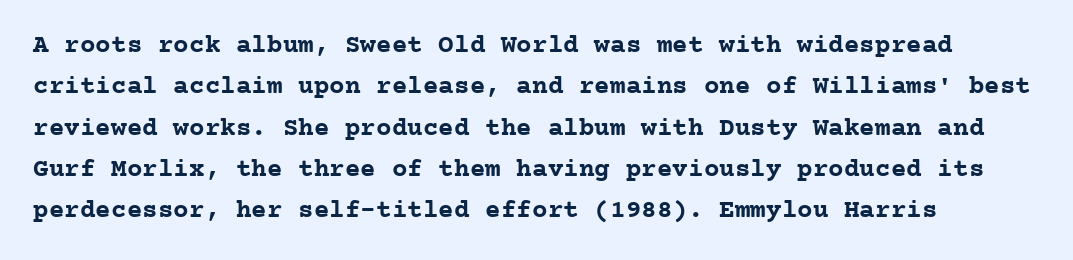
Q: Is the text bold? A: Yes.
Q: Is the text italic (slanted)? A: No, it is upright.
Q: Is the text underlined? A: No.
Q: How is the paragraph aligned? A: Left-aligned.
Q: Is the spacing between letters normal or unusually wide? A: Normal.
Q: Is the spacing between lines tight, normal or loose? A: Normal.
